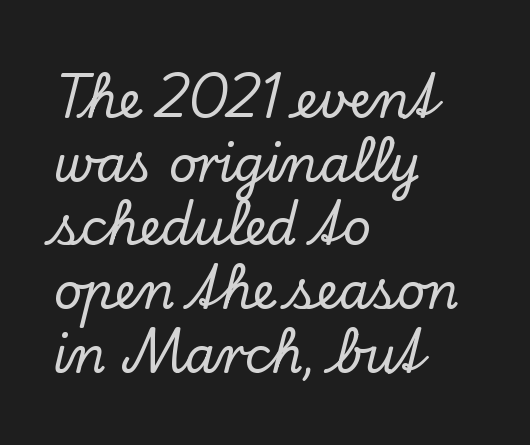
These lines are rendered in a variable-pitch font. Descenders hang freely into open space. The passage shown has conventional tracking throughout. In terms of leading, this rendering sits right in the middle.
